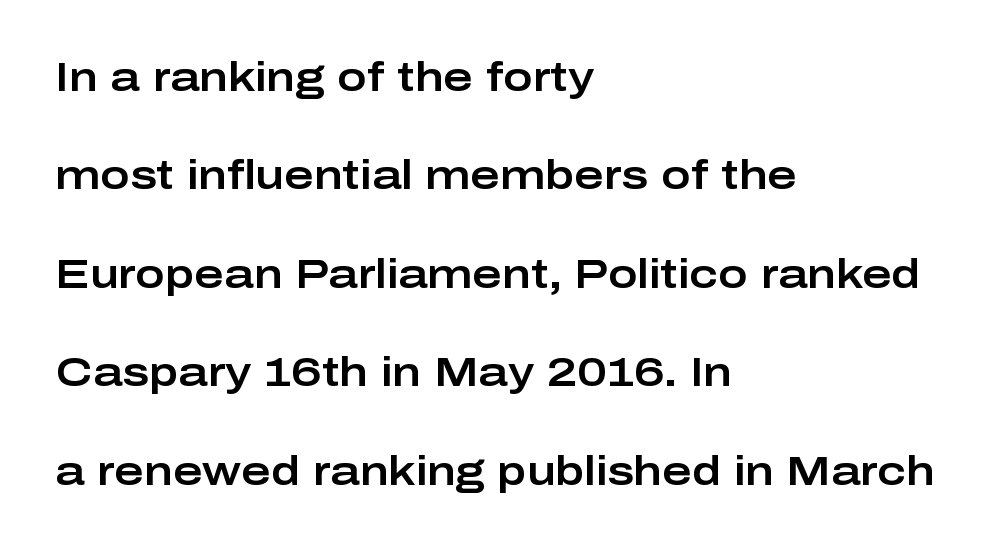
Rendered with straight, roman letterforms. The letters advance in unequal steps, a hallmark of proportional type. Look at the tracking — it's just the regular setting, nothing added. Regarding leading, the lines here are spaced well apart. The letters carry no serifs — their stems end cleanly without finishing strokes.
